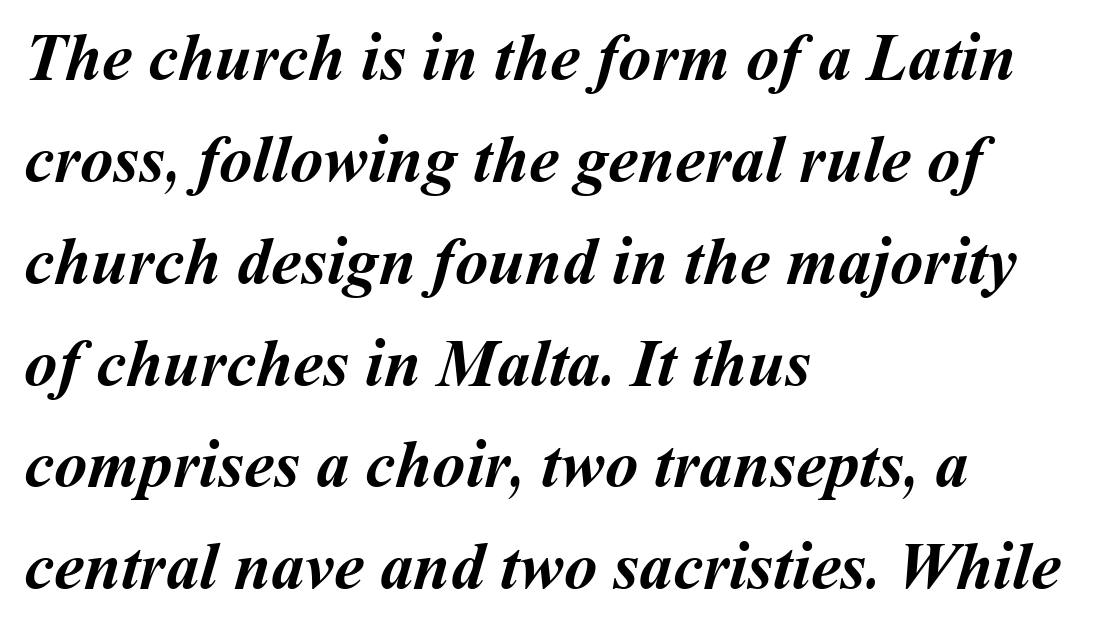
{"bold": "yes", "weight": "semibold", "width": "normal", "stroke_contrast": "medium", "x_height": "medium", "monospaced": "no", "underline": "no", "align": "left", "line_spacing": "normal", "line_spacing_ratio": 1.52, "letter_spacing": "normal", "letter_spacing_em": 0.0, "glyph_px": 67}
